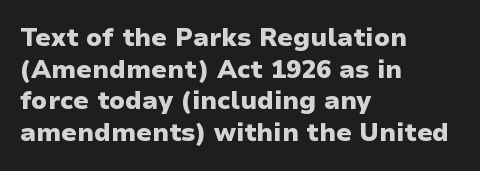
{"italic": "no", "bold": "yes", "underline": "no", "align": "left", "line_spacing": "normal", "line_spacing_ratio": 1.27, "letter_spacing": "normal", "letter_spacing_em": 0.0, "glyph_px": 25}
